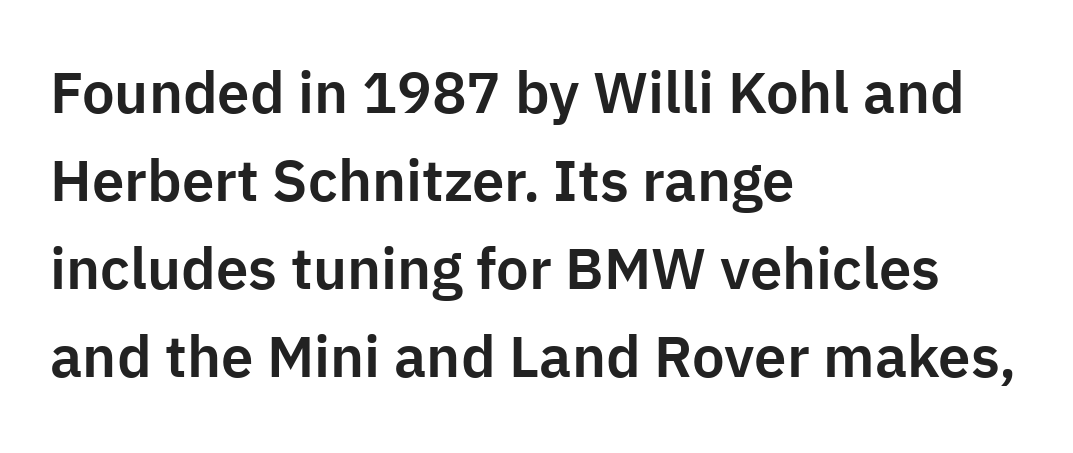
Q: Is the text italic (slanted)? A: No, it is upright.
Q: Is the typeface a serif or a sans-serif typeface? A: Sans-serif.
Q: Is the text underlined? A: No.
Q: How is the paragraph aligned? A: Left-aligned.
Q: Is the spacing between letters normal or unusually wide? A: Normal.
Q: Is the spacing between lines tight, normal or loose? A: Normal.
Q: Width (condensed, normal, or wide)? A: Normal.
Q: Stroke contrast? A: Low.
Q: x-height? A: Medium.
Q: Monospaced? A: No.
